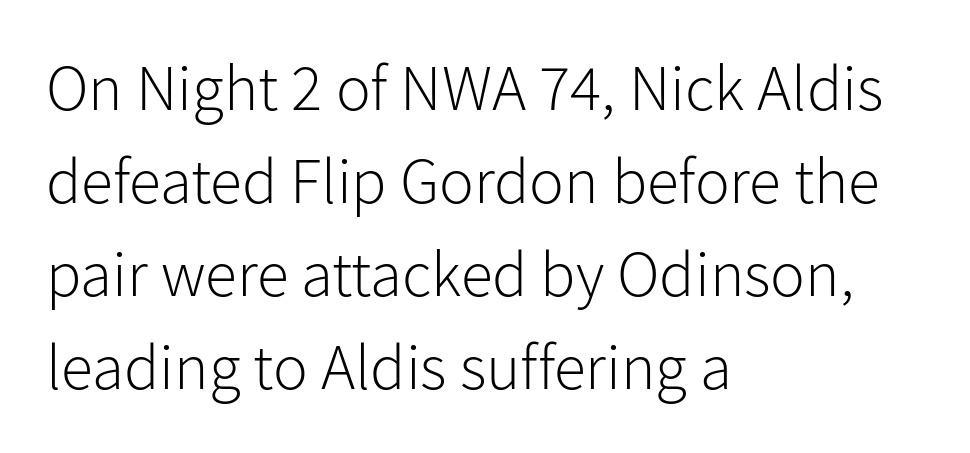
The image shows 65 px light sans-serif type, upright; set left-aligned, normal line spacing (1.43x), normal letter spacing, not underlined; low stroke contrast and a medium x-height.
